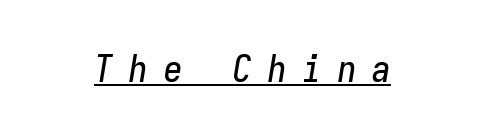
The lettering tilts uniformly, giving the passage an italic look. Think of a typewriter: that constant character pitch is what you see here. A baseline rule has been typeset under these characters. The face used here is rendered with a markedly widened letterfit.
